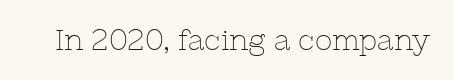
The image shows 29 px thin serif type, upright; set normal letter spacing, not underlined; low stroke contrast and a medium x-height.
